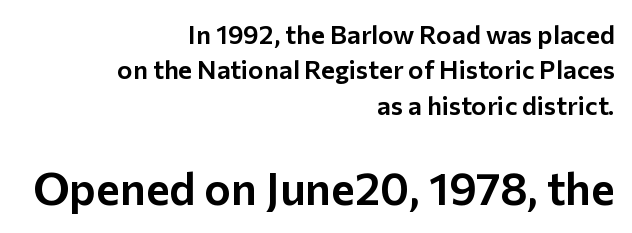
The image shows 45 px sans-serif type, upright; set right-aligned, normal line spacing (1.36x), normal letter spacing, not underlined; the second (bottom) block is 1.73x larger; low stroke contrast and a medium x-height.
